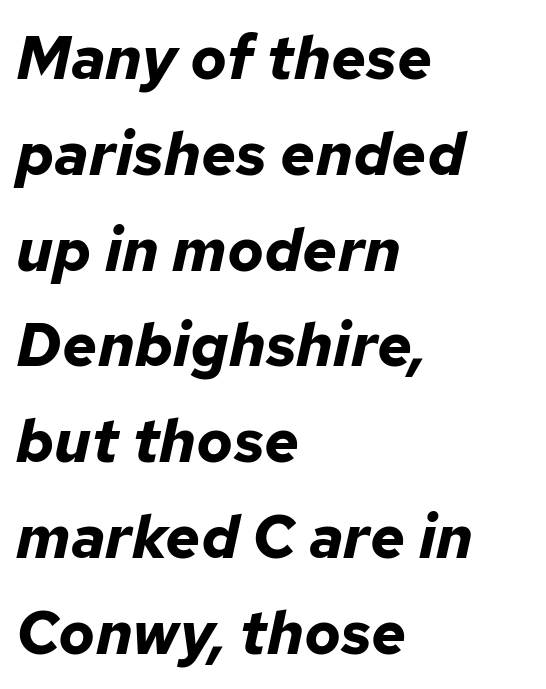
Q: Is the text bold? A: Yes.
Q: Is the text italic (slanted)? A: Yes, it leans right by about 12 degrees.
Q: Is the text underlined? A: No.
Q: How is the paragraph aligned? A: Left-aligned.
Q: Is the spacing between letters normal or unusually wide? A: Normal.
Q: Is the spacing between lines tight, normal or loose? A: Normal.
Q: Width (condensed, normal, or wide)? A: Normal.
Q: Stroke contrast? A: Low.
Q: x-height? A: Medium.
Q: Monospaced? A: No.
